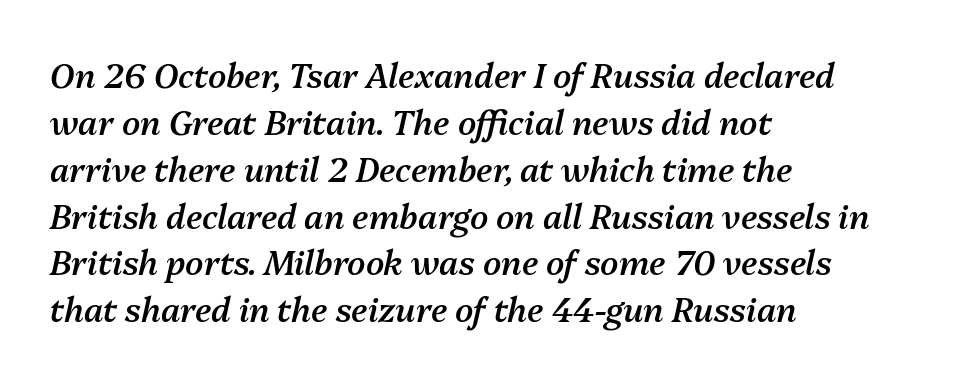
{"italic": "yes", "lean": "right", "slant_degrees": 13, "bold": "semi", "weight": "semibold", "width": "normal", "stroke_contrast": "medium", "x_height": "medium", "monospaced": "no", "underline": "no", "align": "left", "line_spacing": "normal", "line_spacing_ratio": 1.42, "letter_spacing": "normal", "letter_spacing_em": 0.0, "glyph_px": 33}
